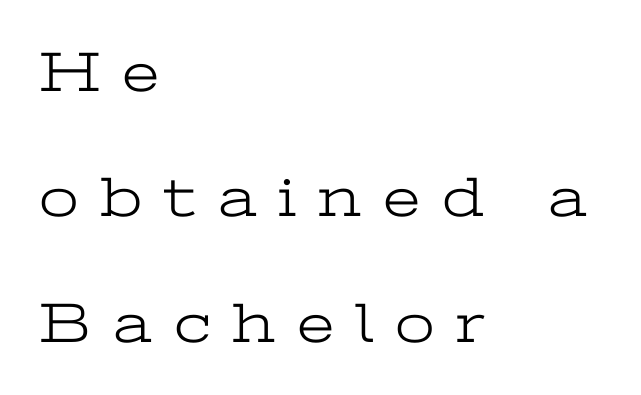
The image shows 57 px light, wide serif type, upright; set left-aligned, loose line spacing (2.2x), unusually wide letter spacing (+0.38 em), not underlined; low stroke contrast and a medium x-height.
